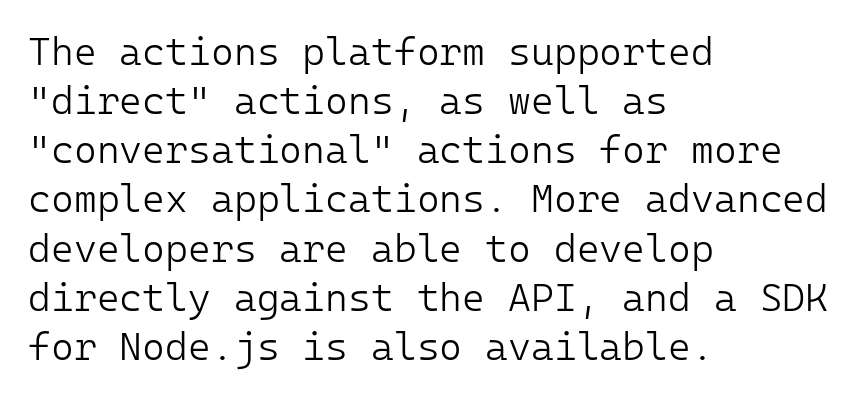
{"serif": "no", "italic": "no", "bold": "no", "weight": "light", "width": "normal", "stroke_contrast": "low", "x_height": "medium", "underline": "no", "align": "left", "line_spacing": "normal", "line_spacing_ratio": 1.26, "letter_spacing": "normal", "letter_spacing_em": 0.0, "glyph_px": 39}
